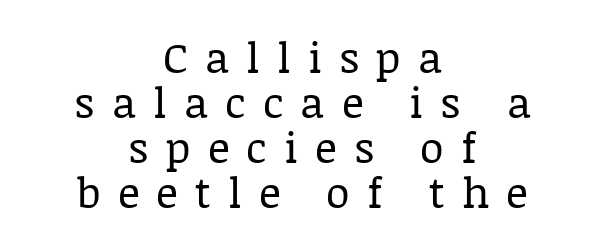
{"serif": "yes", "italic": "no", "bold": "no", "weight": "regular", "width": "normal", "stroke_contrast": "low", "x_height": "large", "monospaced": "no", "underline": "no", "align": "center", "line_spacing": "tight", "line_spacing_ratio": 1.05, "letter_spacing": "wide", "letter_spacing_em": 0.4, "glyph_px": 43}
